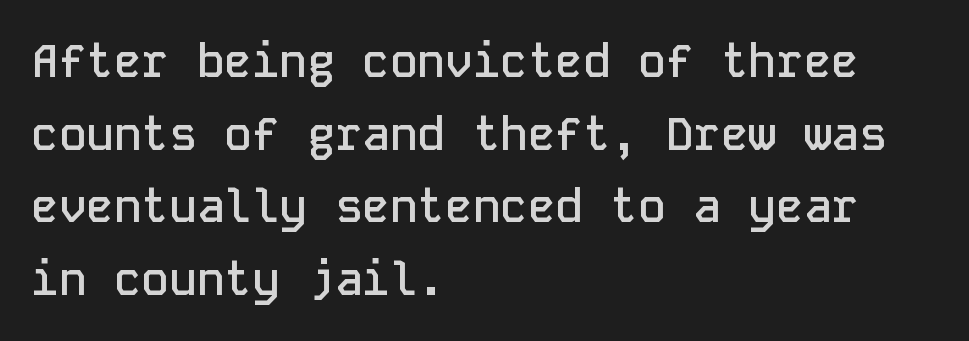
Letterform terminals end flat and unadorned throughout the passage. The lines are quadded left. Leading matches the norm, producing a regular column. In terms of letterspacing, this is plain default setting. Every character here occupies the same horizontal width, giving the sample a typewriter-like rhythm. Look at the stroke-to-counter ratio: somewhat heavy, a semibold.
